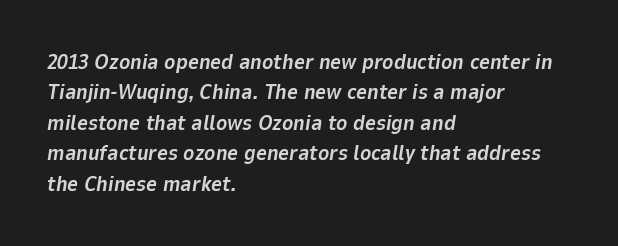
The lettering tilts uniformly, giving the passage an italic look. Which margin do the lines hug? The left one — the right edge is uneven. One glance says typical: line gaps are just what's usual. The face used here is rendered with its standard letterfit. I'd describe the lettering as bold — thick and assertive.
